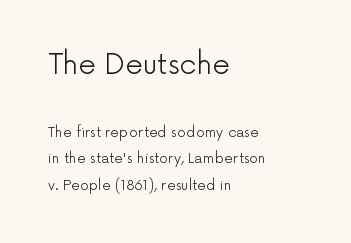
Alignment: flush left. The block of text is sparse from top to bottom, with ample space between rows. Letter spacing: default. You could not count columns in this text — the font is proportionally spaced.
